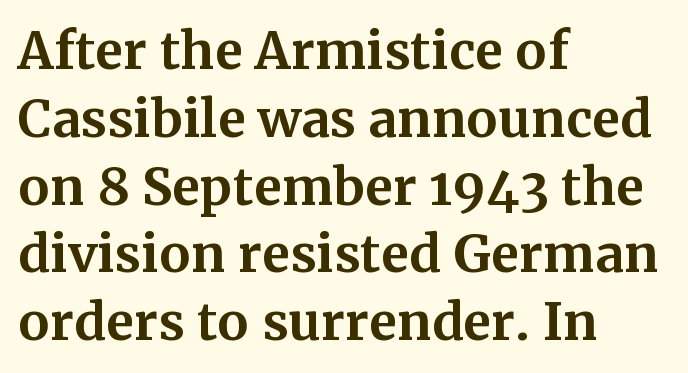
Letter spacing: default. Typesetter's note: full bold, strokes at maximum text heaviness. The rendering anchors every line to the left-hand side. Note the varied advance widths — an 'i' is clearly narrower than an 'm'.
